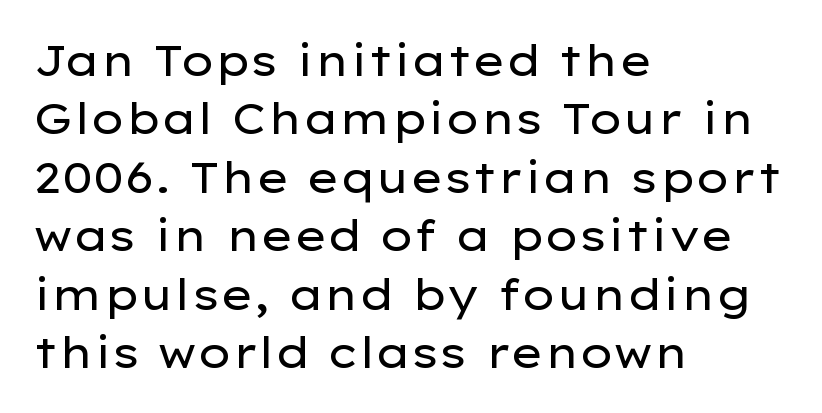
The image shows 43 px regular-weight, wide sans-serif type, upright; set left-aligned, normal line spacing (1.36x), normal letter spacing, not underlined; low stroke contrast and a medium x-height.
